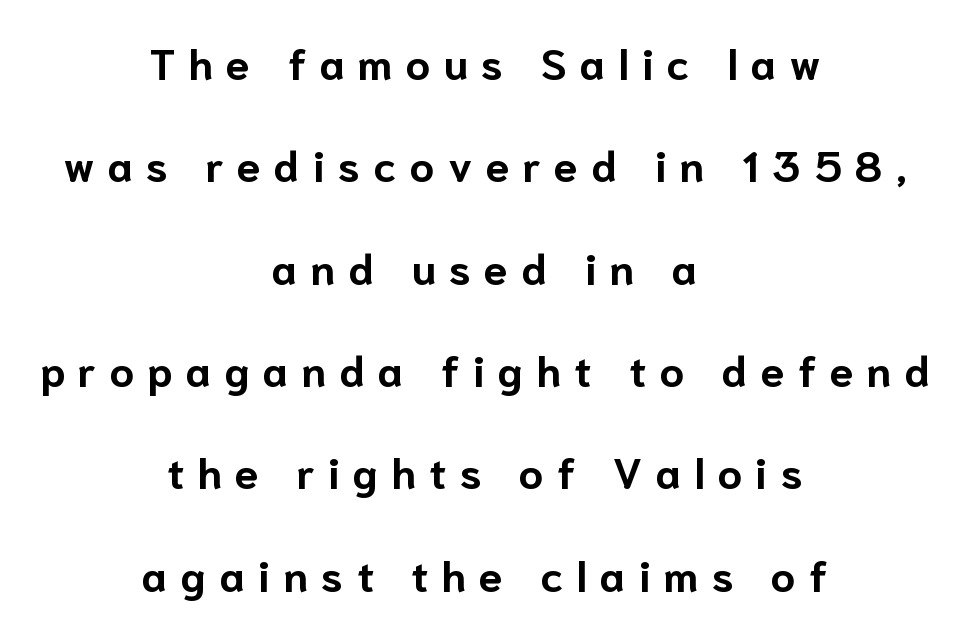
The image shows 43 px bold sans-serif type, upright; set centered, loose line spacing (2.38x), unusually wide letter spacing (+0.31 em), not underlined; low stroke contrast and a medium x-height.
